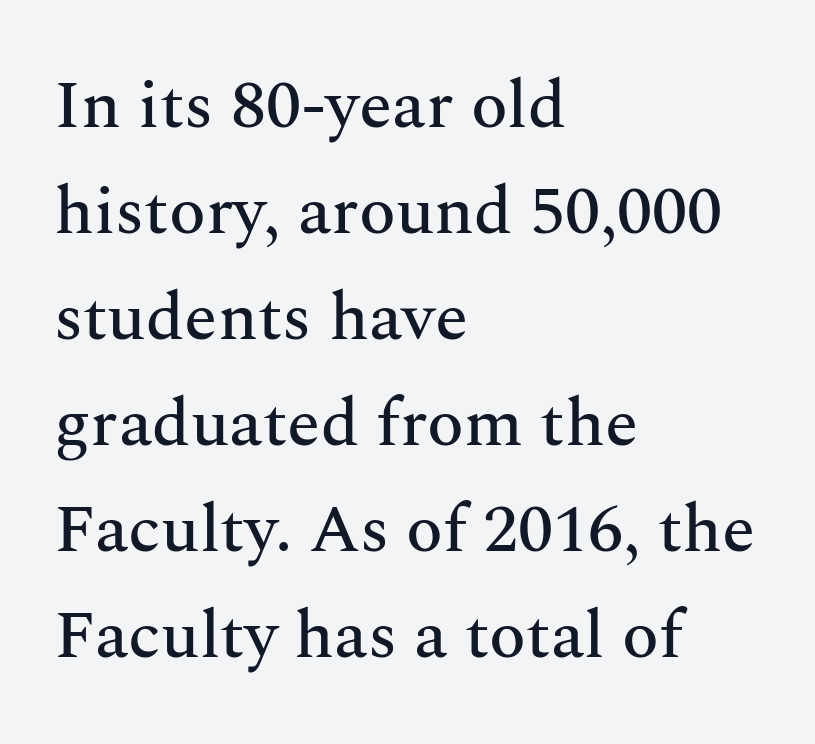
This sample keeps an unexceptional amount of space between lines. Tracking value appears to be zero — textbook default spacing. Here the designer chose a conventional face with non-uniform glyph widths. These lines are composed in type with serifs.
